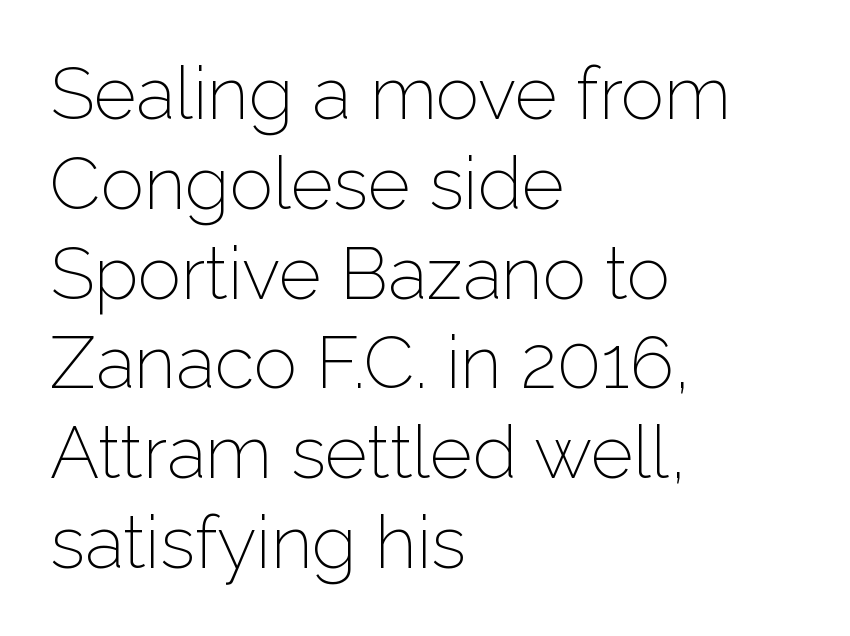
The image shows 73 px light sans-serif type, upright; set left-aligned, line spacing 1.23x, normal letter spacing, not underlined; low stroke contrast and a medium x-height.
